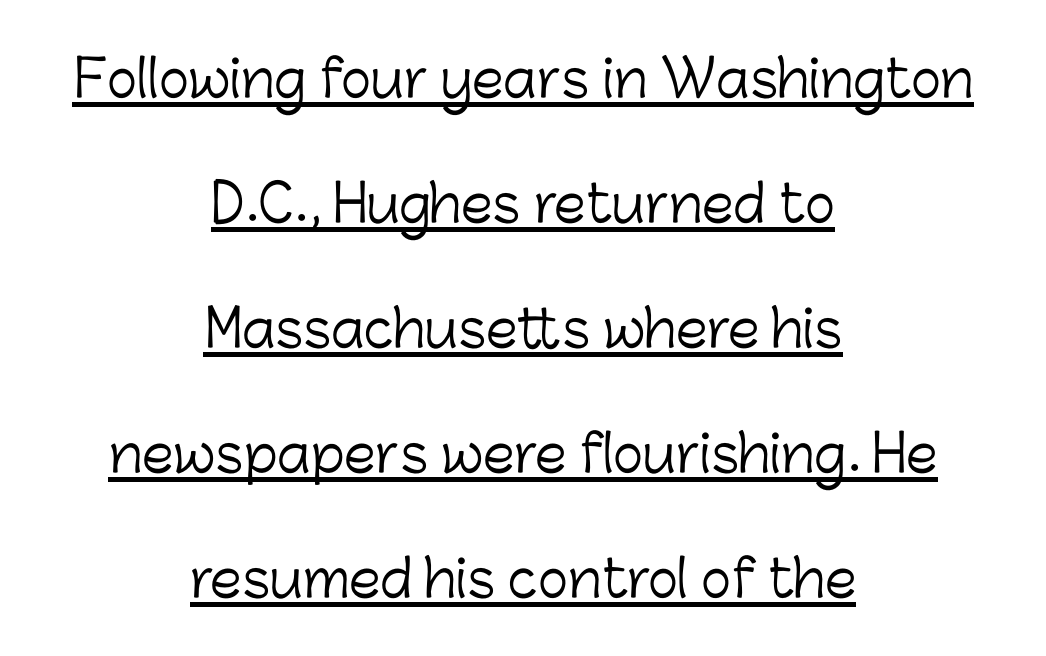
Q: Is the text bold? A: No.
Q: Is the text italic (slanted)? A: No, it is upright.
Q: Is the typeface a serif or a sans-serif typeface? A: Sans-serif.
Q: Is the text underlined? A: Yes.
Q: How is the paragraph aligned? A: Centered.
Q: Is the spacing between letters normal or unusually wide? A: Normal.
Q: Is the spacing between lines tight, normal or loose? A: Loose.
Q: Width (condensed, normal, or wide)? A: Normal.
Q: Stroke contrast? A: Low.
Q: x-height? A: Medium.
Q: Monospaced? A: No.
